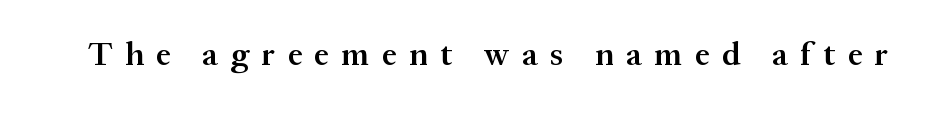
Q: Is the text bold? A: Semi-bold.
Q: Is the text italic (slanted)? A: No, it is upright.
Q: Is the typeface a serif or a sans-serif typeface? A: Serif.
Q: Is the text underlined? A: No.
Q: Is the spacing between letters normal or unusually wide? A: Unusually wide.
Q: Width (condensed, normal, or wide)? A: Normal.
Q: Stroke contrast? A: Medium.
Q: x-height? A: Medium.
Q: Monospaced? A: No.
